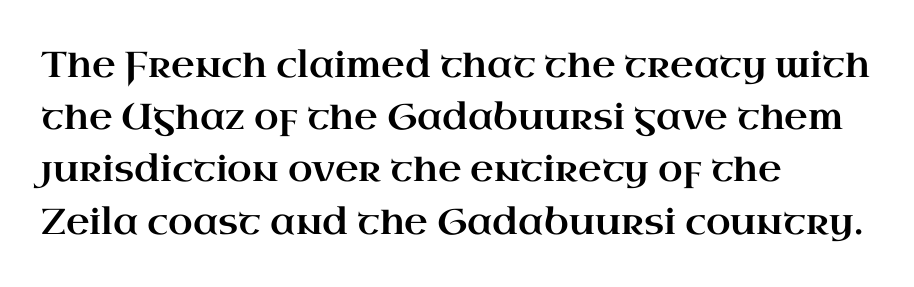
Q: Is the text italic (slanted)? A: No, it is upright.
Q: Is the typeface a serif or a sans-serif typeface? A: Serif.
Q: Is the text underlined? A: No.
Q: How is the paragraph aligned? A: Left-aligned.
Q: Is the spacing between letters normal or unusually wide? A: Normal.
Q: Is the spacing between lines tight, normal or loose? A: Normal.
Q: Width (condensed, normal, or wide)? A: Wide.
Q: Stroke contrast? A: High.
Q: x-height? A: Small.
Q: Monospaced? A: No.
